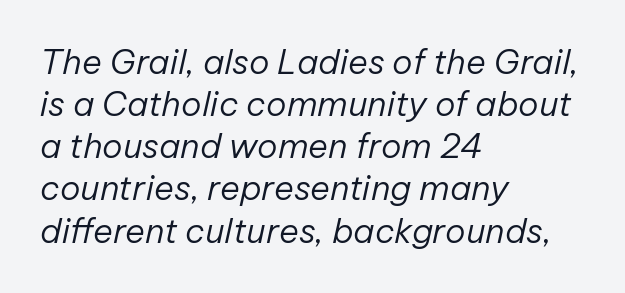
Q: Is the text bold? A: No.
Q: Is the text italic (slanted)? A: Yes, it leans right by about 12 degrees.
Q: Is the text underlined? A: No.
Q: How is the paragraph aligned? A: Left-aligned.
Q: Is the spacing between letters normal or unusually wide? A: Normal.
Q: Width (condensed, normal, or wide)? A: Normal.
Q: Stroke contrast? A: Low.
Q: x-height? A: Medium.
Q: Monospaced? A: No.
